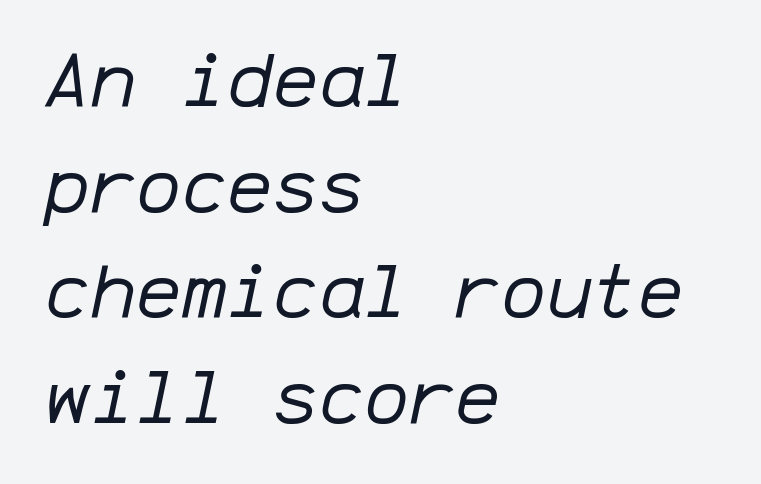
Think of a typewriter: that constant character pitch is what you see here. Horizontal bands of white between lines are of average thickness. Spacing between characters is what you'd get straight out of the box. A bare baseline throughout the passage. Every character sits at an angle, as italics do. The compositor pushed each line to the left boundary.
